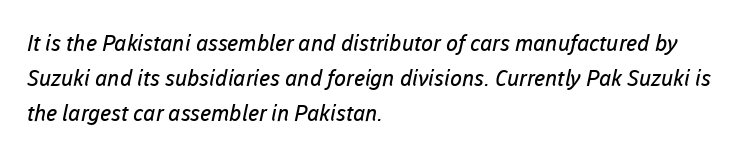
The image shows 22 px text type; set left-aligned, normal line spacing (1.59x), normal letter spacing, not underlined.
